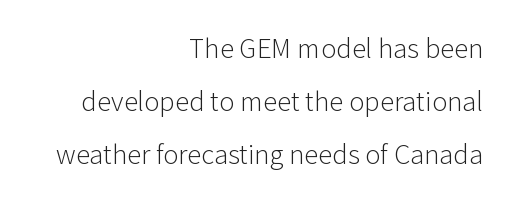
{"italic": "no", "bold": "no", "underline": "no", "align": "right", "line_spacing": "loose", "line_spacing_ratio": 2.04, "letter_spacing": "normal", "letter_spacing_em": 0.0, "glyph_px": 26}
